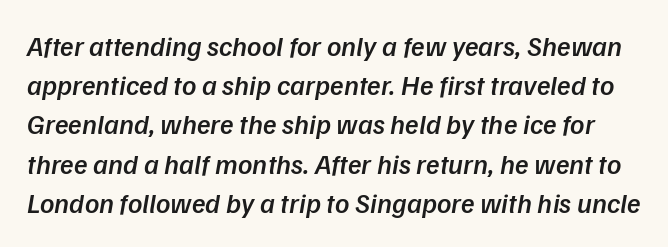
Q: Is the text bold? A: Semi-bold.
Q: Is the typeface a serif or a sans-serif typeface? A: Sans-serif.
Q: Is the text underlined? A: No.
Q: Is the spacing between letters normal or unusually wide? A: Normal.
Q: Is the spacing between lines tight, normal or loose? A: Normal.
Q: Width (condensed, normal, or wide)? A: Normal.
Q: Stroke contrast? A: Low.
Q: x-height? A: Medium.
Q: Monospaced? A: No.
